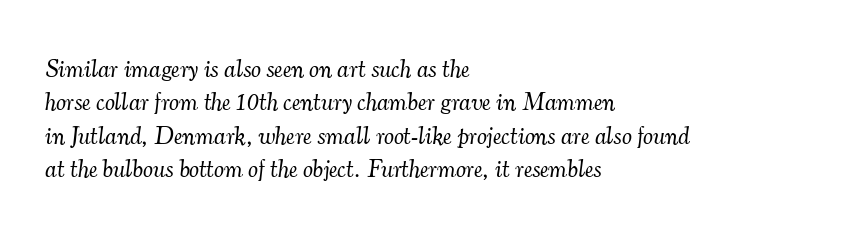
The image shows 25 px text type, italic (leaning right); set left-aligned, normal line spacing (1.34x), normal letter spacing, not underlined.
